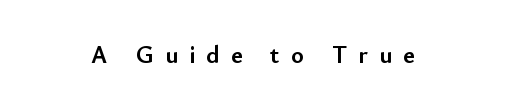
Q: Is the text bold? A: Yes.
Q: Is the text italic (slanted)? A: No, it is upright.
Q: Is the text underlined? A: No.
Q: How is the paragraph aligned? A: Centered.
Q: Is the spacing between letters normal or unusually wide? A: Unusually wide.
